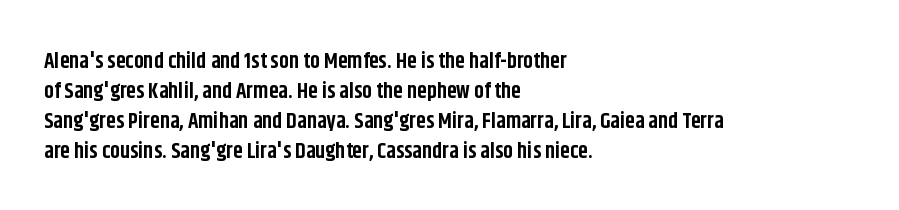
The image shows 22 px bold type, upright; set left-aligned, normal line spacing (1.36x), normal letter spacing, not underlined.
